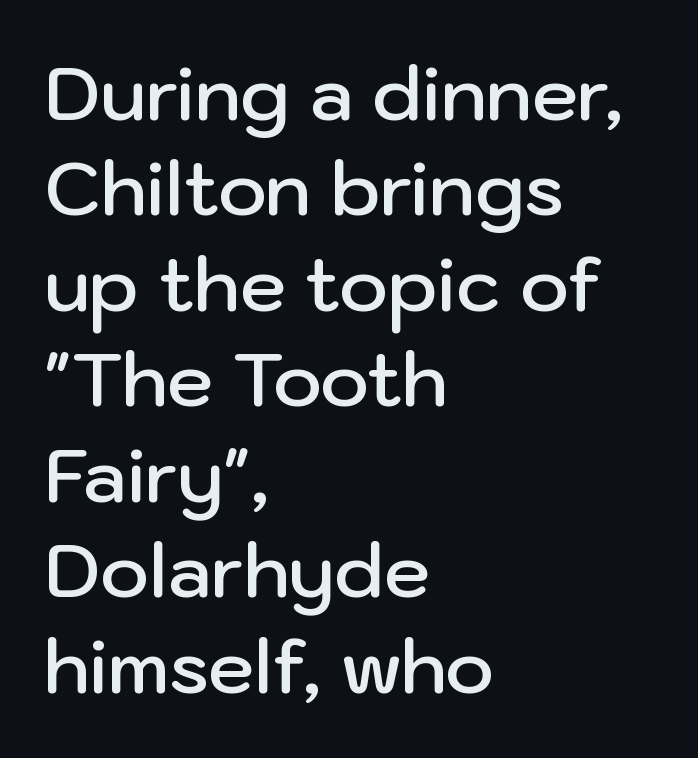
The image shows 74 px semibold sans-serif type, upright; set left-aligned, normal line spacing (1.29x), normal letter spacing, not underlined; low stroke contrast and a medium x-height.
